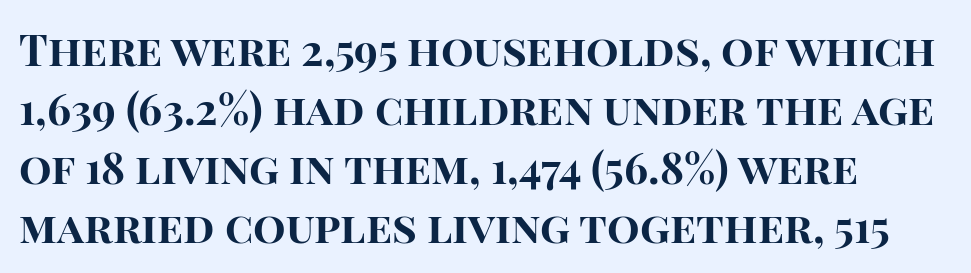
{"serif": "no", "italic": "no", "bold": "yes", "weight": "bold", "width": "normal", "stroke_contrast": "high", "x_height": "large", "monospaced": "no", "underline": "no", "align": "left", "line_spacing": "normal", "line_spacing_ratio": 1.37, "letter_spacing": "normal", "letter_spacing_em": 0.0, "glyph_px": 43}
